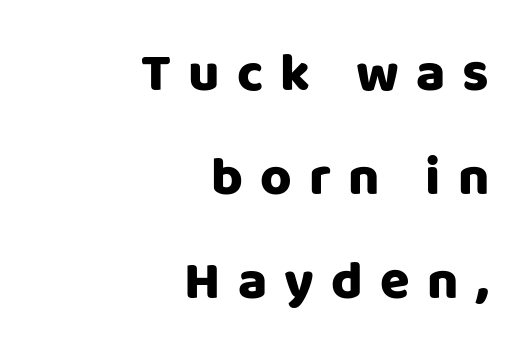
{"serif": "no", "italic": "no", "width": "normal", "stroke_contrast": "low", "x_height": "large", "monospaced": "no", "underline": "no", "align": "right", "line_spacing": "loose", "line_spacing_ratio": 1.93, "letter_spacing": "wide", "letter_spacing_em": 0.32, "glyph_px": 54}
